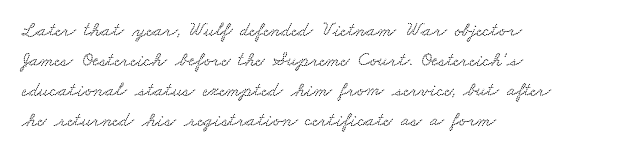
{"underline": "no", "align": "left", "line_spacing": "normal", "line_spacing_ratio": 1.5, "letter_spacing": "normal", "letter_spacing_em": 0.0, "glyph_px": 20}
